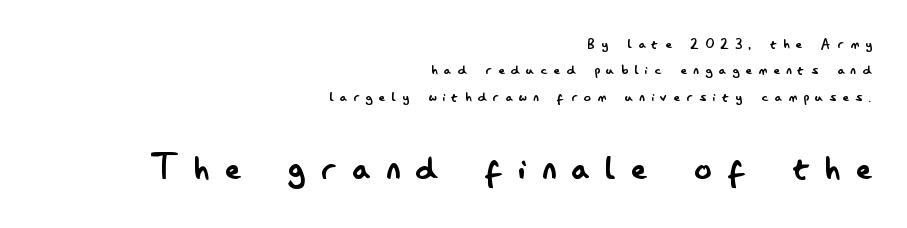
The image shows 42 px regular-weight, condensed sans-serif type, upright; set right-aligned, normal line spacing (1.55x), unusually wide letter spacing (+0.38 em), not underlined; the second (bottom) block is 2.47x larger; low stroke contrast and a small x-height.
